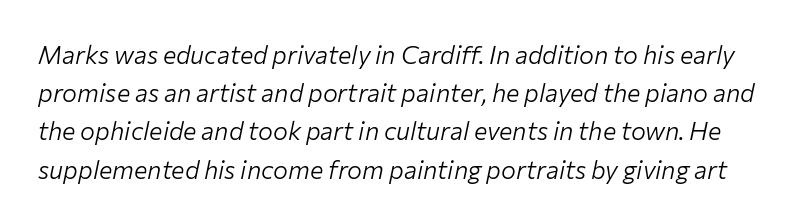
Characters are canted at an angle relative to the baseline's perpendicular. The face used here is rendered with its standard letterfit. Bold? No — there's no thickening of the strokes. Notice how descenders clear the ascenders below comfortably — that's standard leading. The baseline area is clear.
